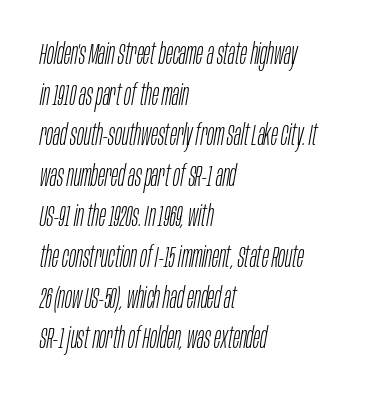
The image shows 29 px light, condensed type, italic (leaning right); set left-aligned, normal line spacing (1.4x), normal letter spacing, not underlined; low stroke contrast and a large x-height.
